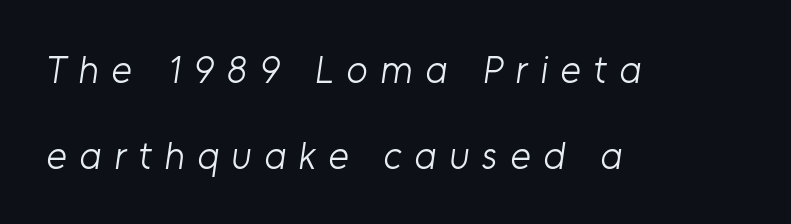
Proportional: the letters do not fall into vertical columns. Each word looks stretched out because of the extra space between its letters. Horizontal alignment here is leftward, the default for most running prose. What kind of face is this? One without serifs — a sans. Stroke mass is kept to a normal reading level or below.
